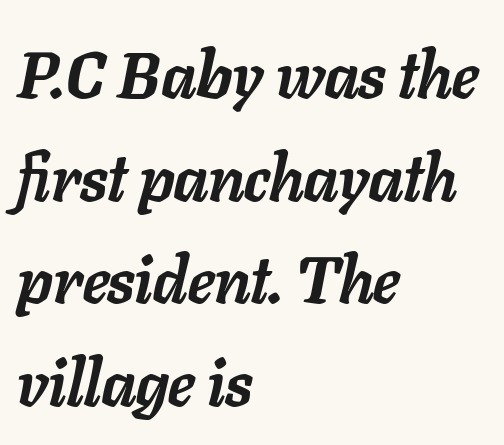
The image shows 65 px semibold type, italic (leaning right); set left-aligned, normal line spacing (1.58x), normal letter spacing, not underlined; low stroke contrast and a medium x-height.
